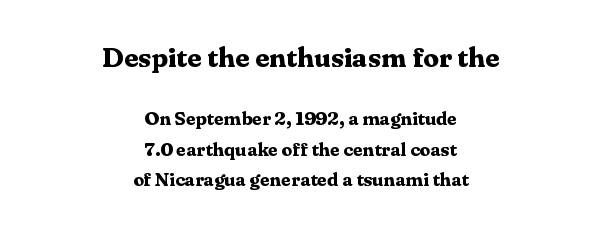
Stroke terminals: seriffed. Underlining? Definitely not there. If you squint, the top block still reads clearly — it's the larger of the two. Ordinary non-slanted type is in use. Line spacing here is normal.
